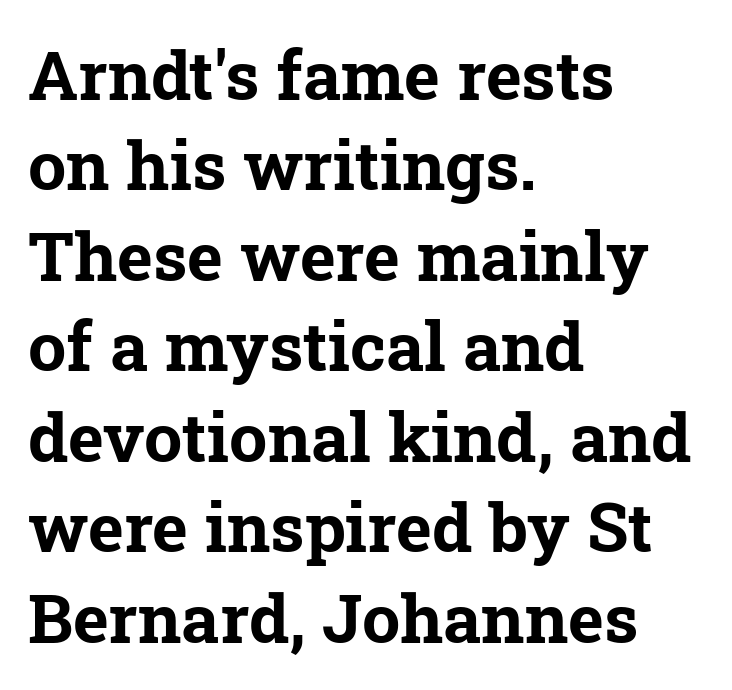
{"serif": "yes", "bold": "yes", "weight": "bold", "width": "normal", "stroke_contrast": "low", "x_height": "medium", "monospaced": "no", "underline": "no", "align": "left", "line_spacing": "normal", "line_spacing_ratio": 1.33, "letter_spacing": "normal", "letter_spacing_em": 0.0, "glyph_px": 68}
